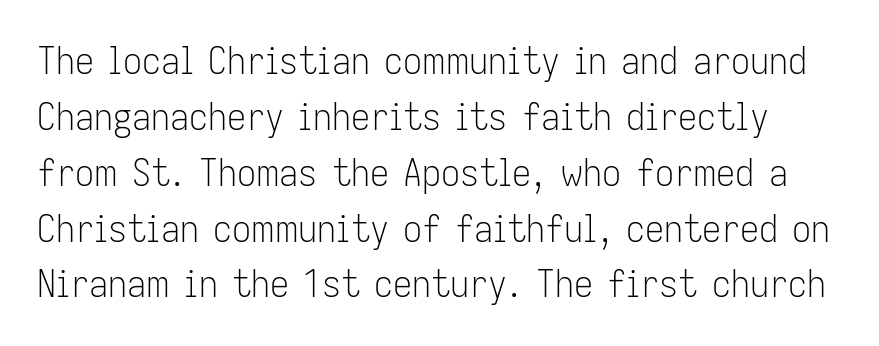
The image shows 38 px light, condensed sans-serif type, upright; set normal line spacing (1.47x), normal letter spacing, not underlined; low stroke contrast and a medium x-height.
